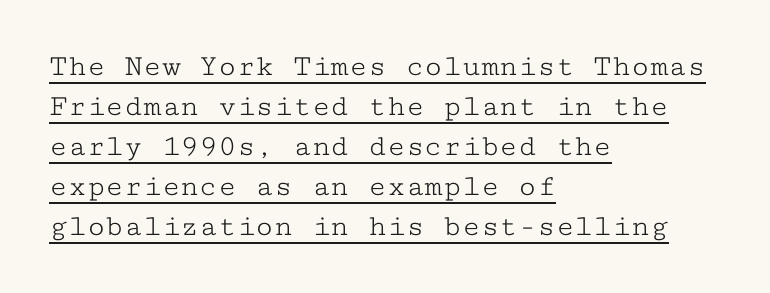
The passage shown is underscored from start to finish. Letters have the restrained weight of plain body copy at most. The face used here is monospaced, like something from a code editor. The rendering keeps characters at their native spacing. If you measured baseline to baseline, you'd find a middling distance. The setting favours the left margin, as ordinary paragraphs usually do.
